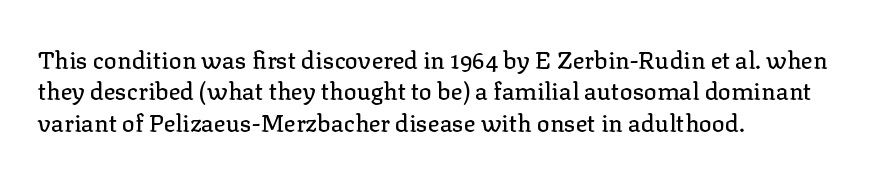
The image shows 24 px text type, upright; set left-aligned, normal line spacing (1.31x), normal letter spacing, not underlined.
